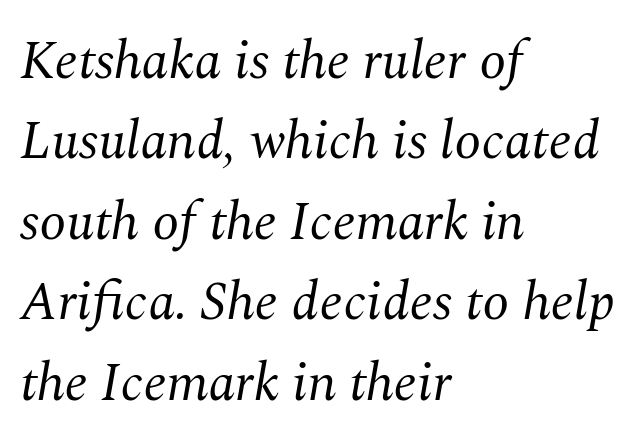
{"serif": "yes", "italic": "yes", "lean": "right", "slant_degrees": 10, "bold": "no", "weight": "regular", "width": "normal", "stroke_contrast": "medium", "x_height": "medium", "monospaced": "no", "underline": "no", "align": "left", "line_spacing": "normal", "line_spacing_ratio": 1.49, "letter_spacing": "normal", "letter_spacing_em": 0.0, "glyph_px": 54}
